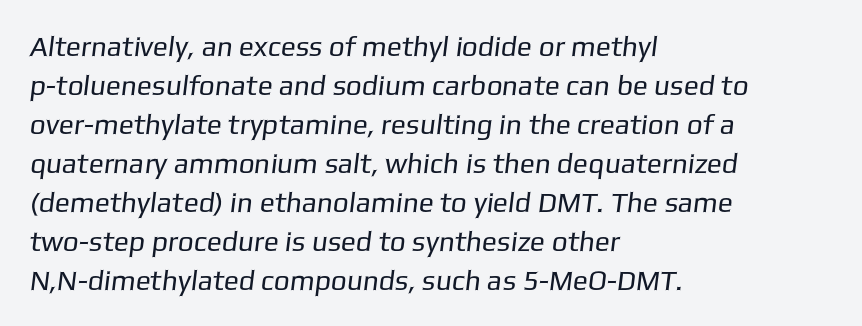
The image shows 28 px regular-weight sans-serif type; set left-aligned, normal line spacing (1.39x), normal letter spacing, not underlined; low stroke contrast and a medium x-height.
